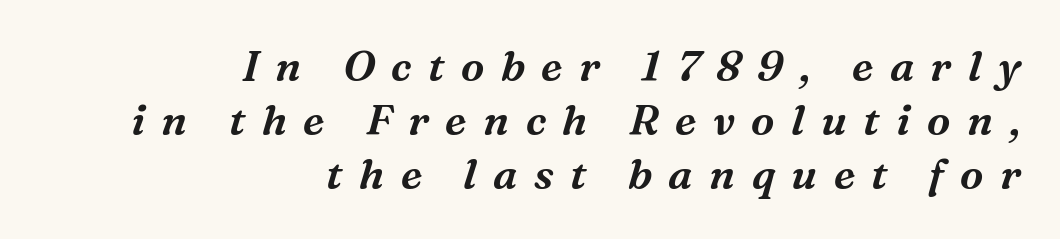
{"serif": "yes", "italic": "yes", "lean": "right", "slant_degrees": 16, "width": "normal", "stroke_contrast": "medium", "x_height": "medium", "monospaced": "no", "underline": "no", "align": "right", "line_spacing": "normal", "line_spacing_ratio": 1.28, "letter_spacing": "wide", "letter_spacing_em": 0.39, "glyph_px": 42}
